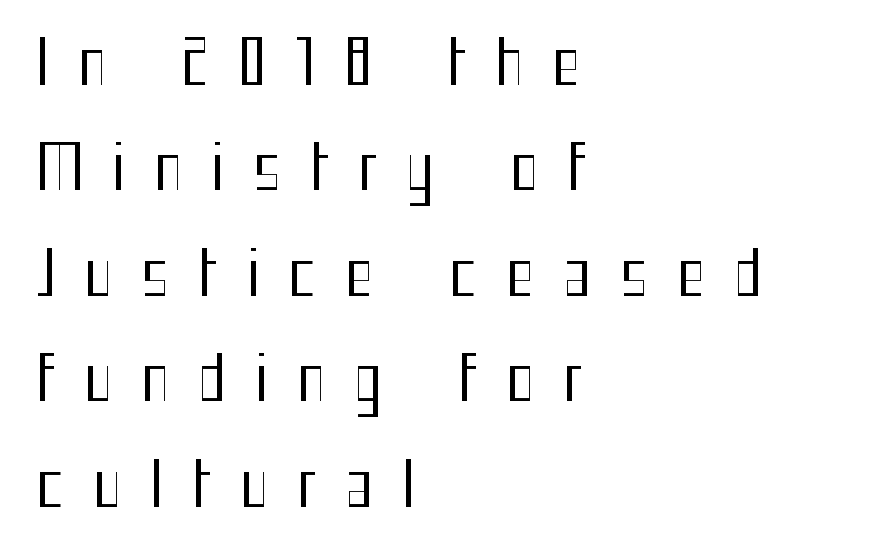
Note: no serifs on the glyphs. The rows are spaced the way most documents space them. Between one letter and the next there's a generous, obvious gap. The font sits on the lighter half of the weight spectrum, regular included. Here the designer chose a conventional face with non-uniform glyph widths.
